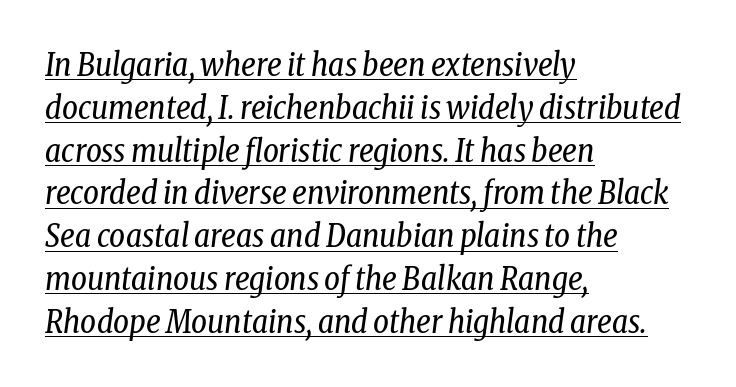
The image shows 31 px regular-weight, condensed serif type, italic (leaning right); set left-aligned, normal line spacing (1.38x), normal letter spacing, underlined; low stroke contrast and a medium x-height.
